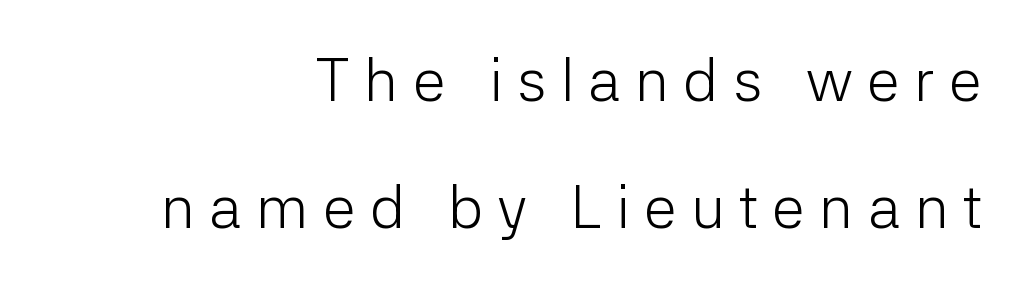
The image shows 60 px light sans-serif type, upright; set right-aligned, loose line spacing (2.11x), unusually wide letter spacing (+0.24 em), not underlined; low stroke contrast and a medium x-height.
